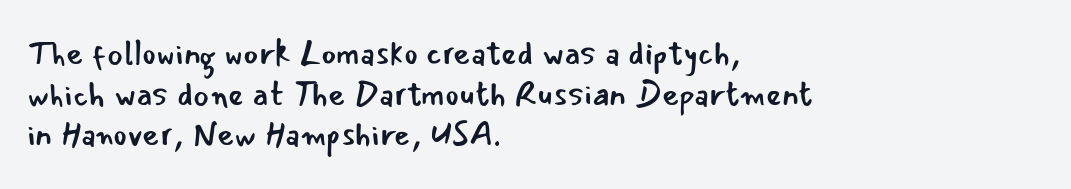
{"serif": "no", "italic": "no", "bold": "no", "weight": "regular", "width": "normal", "stroke_contrast": "low", "x_height": "small", "monospaced": "no", "underline": "no", "align": "left", "line_spacing_ratio": 1.23, "letter_spacing": "normal", "letter_spacing_em": 0.0, "glyph_px": 33}
